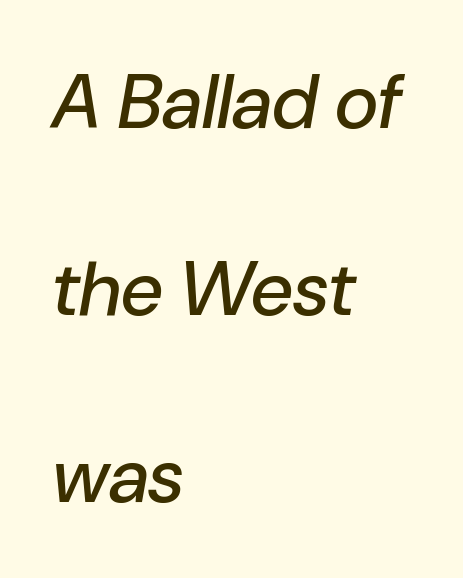
Line spacing here is loose. This sample has the flowing, uneven cadence of proportional lettering. The typography opts for an oblique posture over an upright one. Honestly, the letter spacing is just normal — you wouldn't notice it. The specimen omits any rule beneath the text block's lines.
